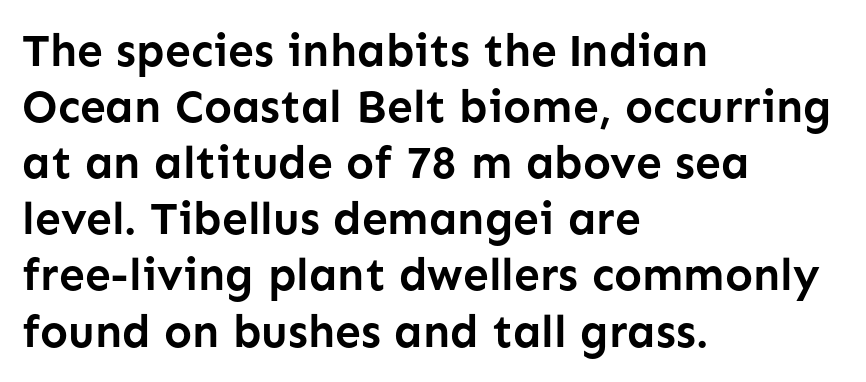
Between one letter and the next there's only the usual sliver of space. These lines stack with their left ends in a neat column. As a designer I'd log this as weight 700, bold. The foot of each line stays bare and open. The passage shown is typeset with a sans-serif family.
